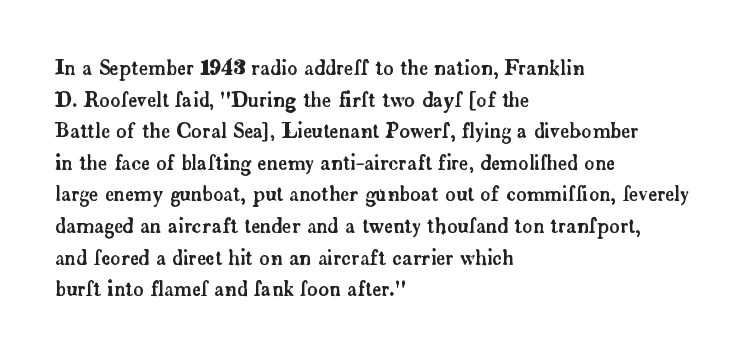
The image shows 20 px text type, upright; set left-aligned, normal line spacing (1.58x), normal letter spacing, not underlined.
